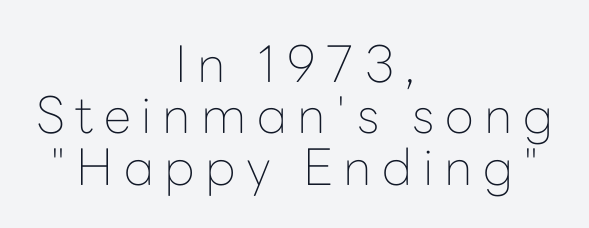
{"serif": "no", "italic": "no", "bold": "no", "weight": "thin", "width": "normal", "stroke_contrast": "low", "x_height": "medium", "monospaced": "no", "underline": "no", "align": "center", "line_spacing": "tight", "line_spacing_ratio": 1.03, "letter_spacing": "wide", "letter_spacing_em": 0.21, "glyph_px": 50}
